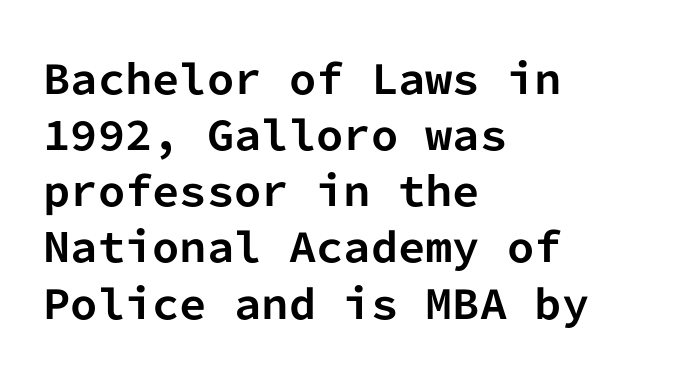
Monospaced: the letters line up in strict vertical columns. Nothing unusual about the tracking: characters are spaced as the font intends. Examine the stroke ends and you'll find no serifs. How heavy is the stroke? Heavy — this is a bold. Upright lettering throughout. The string is rendered with underlining switched off.
